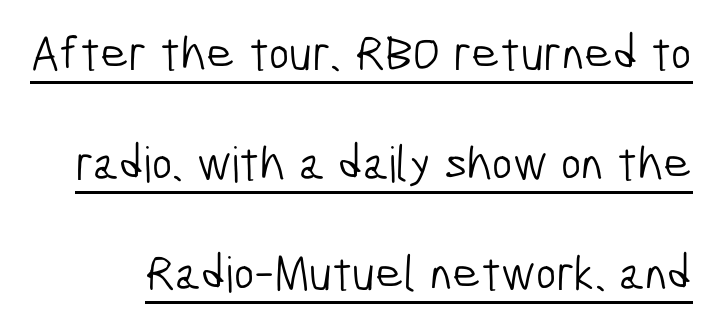
The image shows 49 px light, condensed sans-serif type; set loose line spacing (2.25x), normal letter spacing, underlined; low stroke contrast and a medium x-height.
